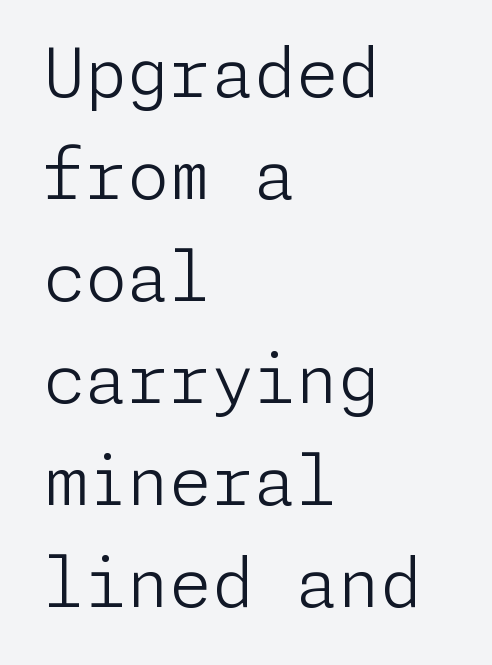
The image shows 68 px light sans-serif type, upright; set left-aligned, normal line spacing (1.5x), normal letter spacing, not underlined; low stroke contrast and a medium x-height.
